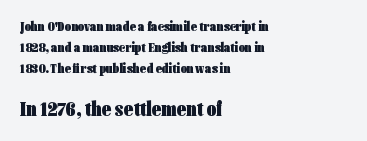
Q: Is the text bold? A: Yes.
Q: Is the text italic (slanted)? A: No, it is upright.
Q: Is the text underlined? A: No.
Q: How is the paragraph aligned? A: Left-aligned.
Q: Is the spacing between letters normal or unusually wide? A: Normal.
Q: Is the spacing between lines tight, normal or loose? A: Normal.
Q: Which block of text is set in a larger size, the first (top) or the second (bottom)? A: The second (bottom) one.
